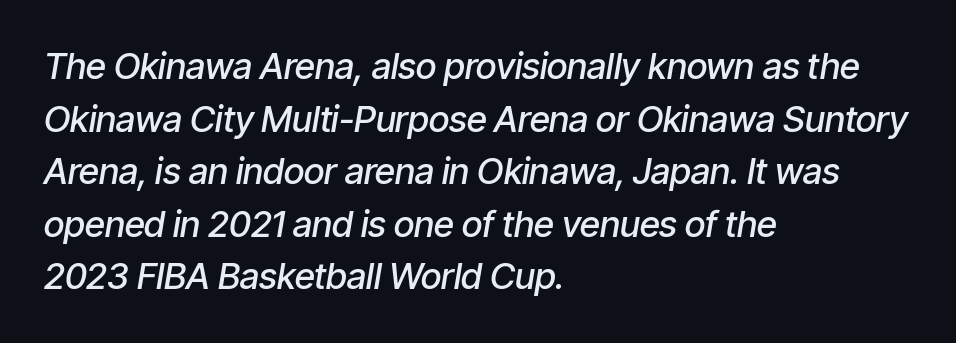
Q: Is the text bold? A: Semi-bold.
Q: Is the text italic (slanted)? A: Yes, it leans right by about 9 degrees.
Q: Is the text underlined? A: No.
Q: How is the paragraph aligned? A: Left-aligned.
Q: Is the spacing between letters normal or unusually wide? A: Normal.
Q: Is the spacing between lines tight, normal or loose? A: Normal.
Q: Width (condensed, normal, or wide)? A: Condensed.
Q: Stroke contrast? A: Low.
Q: x-height? A: Medium.
Q: Monospaced? A: No.
